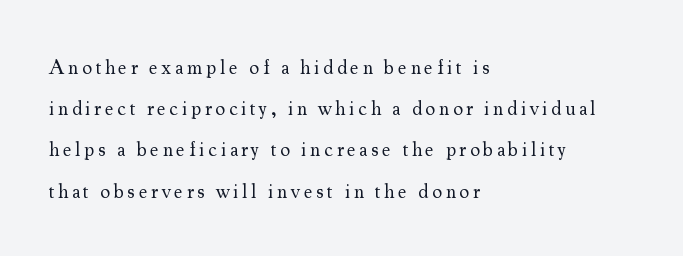
Q: Is the text bold? A: No.
Q: Is the text italic (slanted)? A: No, it is upright.
Q: Is the text underlined? A: No.
Q: How is the paragraph aligned? A: Left-aligned.
Q: Is the spacing between lines tight, normal or loose? A: Loose.
